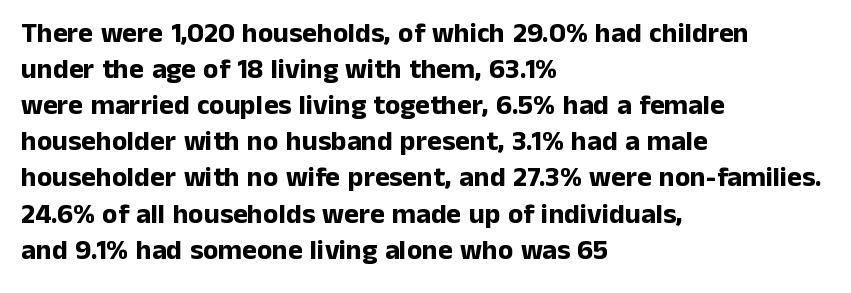
The image shows 28 px bold sans-serif type, upright; set left-aligned, normal line spacing (1.29x), normal letter spacing, not underlined; low stroke contrast and a medium x-height.
